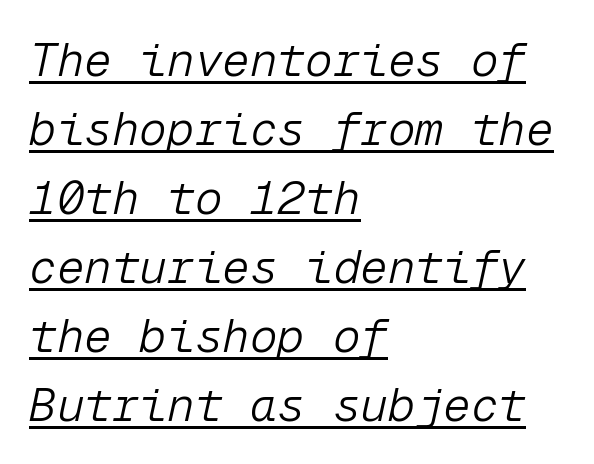
The image shows 46 px light type, italic (leaning right), monospaced; set left-aligned, normal line spacing (1.5x), normal letter spacing, underlined; low stroke contrast and a medium x-height.
